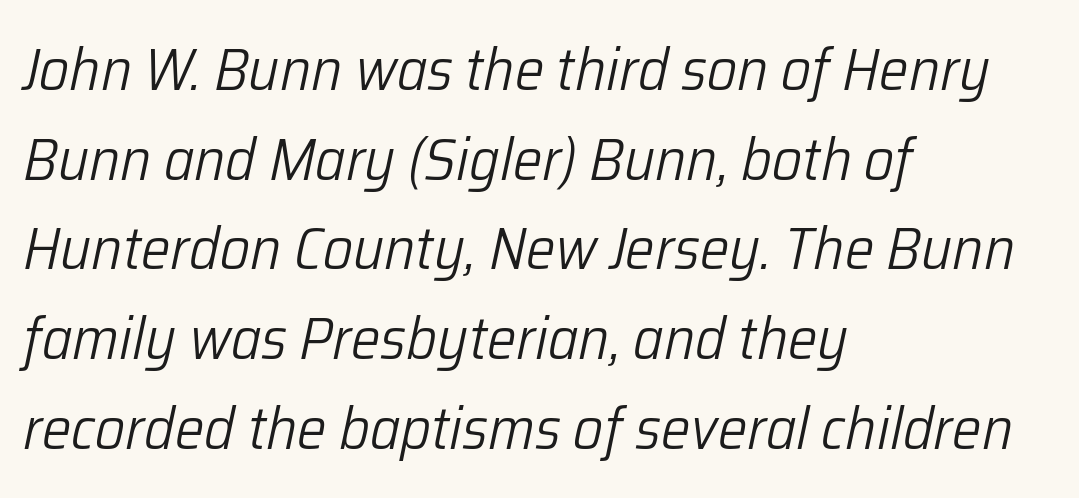
Q: Is the text bold? A: No.
Q: Is the text italic (slanted)? A: Yes, it leans right by about 12 degrees.
Q: Is the text underlined? A: No.
Q: How is the paragraph aligned? A: Left-aligned.
Q: Is the spacing between letters normal or unusually wide? A: Normal.
Q: Is the spacing between lines tight, normal or loose? A: Normal.
Q: Width (condensed, normal, or wide)? A: Normal.
Q: Stroke contrast? A: Low.
Q: x-height? A: Medium.
Q: Monospaced? A: No.
